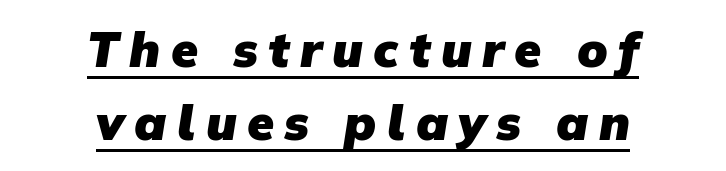
{"serif": "no", "bold": "yes", "weight": "heavy", "width": "normal", "stroke_contrast": "low", "x_height": "medium", "monospaced": "no", "underline": "yes", "align": "center", "line_spacing": "normal", "line_spacing_ratio": 1.5, "letter_spacing": "wide", "letter_spacing_em": 0.21, "glyph_px": 49}
